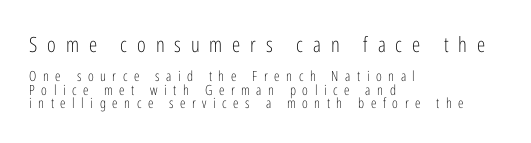
The image shows 21 px text type, upright; set left-aligned, tight line spacing (0.97x), unusually wide letter spacing (+0.47 em), not underlined; the first (top) block is 1.5x larger.
